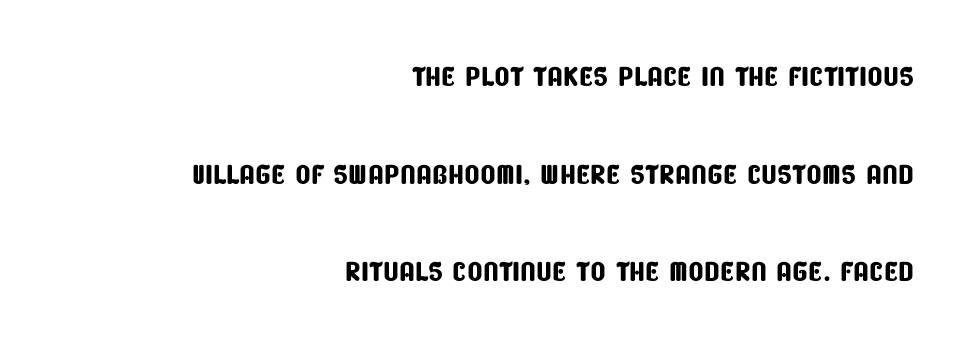
{"serif": "no", "width": "condensed", "stroke_contrast": "low", "x_height": "large", "monospaced": "no", "underline": "no", "align": "right", "line_spacing": "loose", "line_spacing_ratio": 2.44, "letter_spacing": "normal", "letter_spacing_em": 0.0, "glyph_px": 40}
